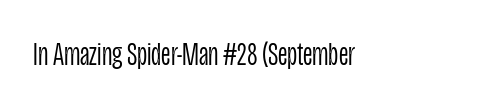
Q: Is the text bold? A: No.
Q: Is the text italic (slanted)? A: No, it is upright.
Q: Is the typeface a serif or a sans-serif typeface? A: Sans-serif.
Q: Is the text underlined? A: No.
Q: How is the paragraph aligned? A: Left-aligned.
Q: Is the spacing between letters normal or unusually wide? A: Normal.
Q: Width (condensed, normal, or wide)? A: Condensed.
Q: Stroke contrast? A: Low.
Q: x-height? A: Large.
Q: Monospaced? A: No.
